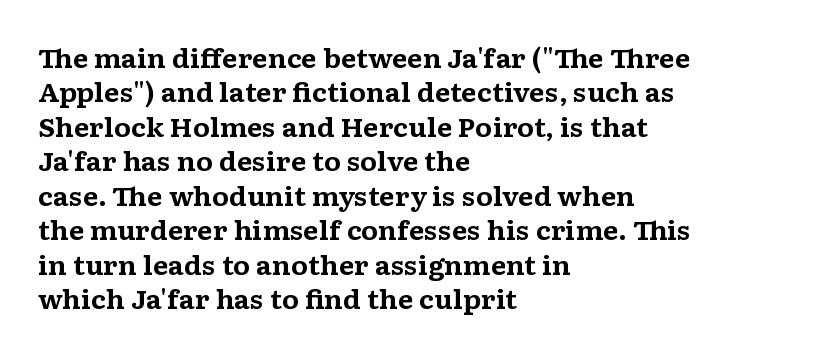
{"italic": "no", "bold": "yes", "underline": "no", "align": "left", "line_spacing": "normal", "line_spacing_ratio": 1.38, "letter_spacing": "normal", "letter_spacing_em": 0.0, "glyph_px": 25}
